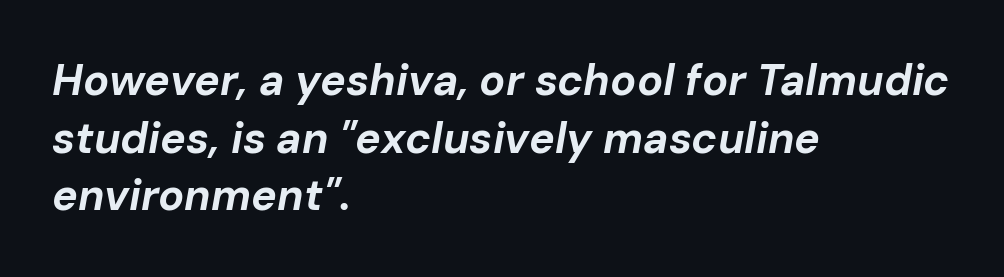
{"italic": "yes", "lean": "right", "slant_degrees": 10, "bold": "yes", "weight": "bold", "width": "normal", "stroke_contrast": "low", "x_height": "medium", "monospaced": "no", "underline": "no", "align": "left", "line_spacing": "normal", "line_spacing_ratio": 1.34, "letter_spacing": "normal", "letter_spacing_em": 0.0, "glyph_px": 43}
